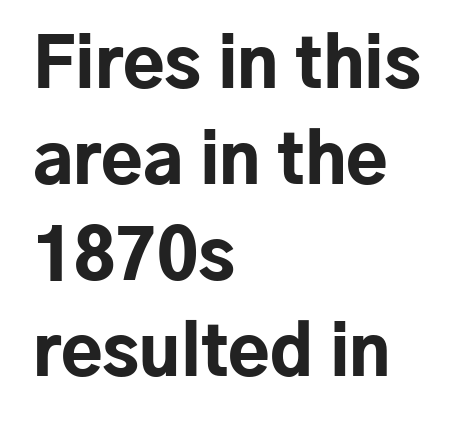
This is heavy type, rendered in bold. Does the leading feel generous? No, just average. Is there any slant? The stems are plumb. Serifs: no, the terminals of the letterforms are clean.
